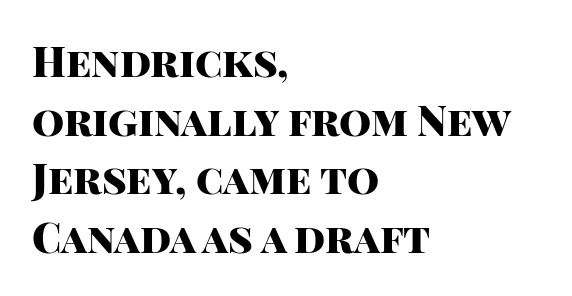
Q: Is the text bold? A: Yes.
Q: Is the text italic (slanted)? A: No, it is upright.
Q: Is the typeface a serif or a sans-serif typeface? A: Sans-serif.
Q: Is the text underlined? A: No.
Q: How is the paragraph aligned? A: Left-aligned.
Q: Is the spacing between letters normal or unusually wide? A: Normal.
Q: Is the spacing between lines tight, normal or loose? A: Normal.
Q: Width (condensed, normal, or wide)? A: Normal.
Q: Stroke contrast? A: High.
Q: x-height? A: Large.
Q: Monospaced? A: No.
